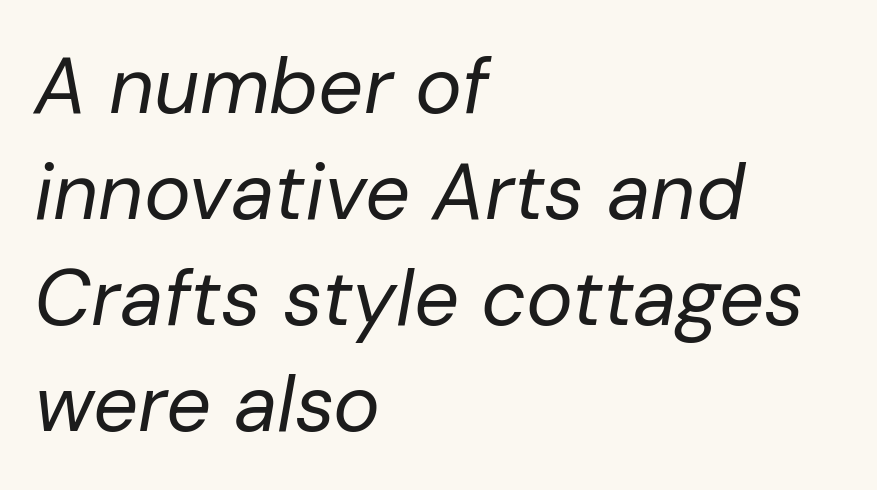
Q: Is the text bold? A: No.
Q: Is the text italic (slanted)? A: Yes, it leans right by about 10 degrees.
Q: Is the text underlined? A: No.
Q: How is the paragraph aligned? A: Left-aligned.
Q: Is the spacing between letters normal or unusually wide? A: Normal.
Q: Is the spacing between lines tight, normal or loose? A: Normal.
Q: Width (condensed, normal, or wide)? A: Normal.
Q: Stroke contrast? A: Low.
Q: x-height? A: Medium.
Q: Monospaced? A: No.
